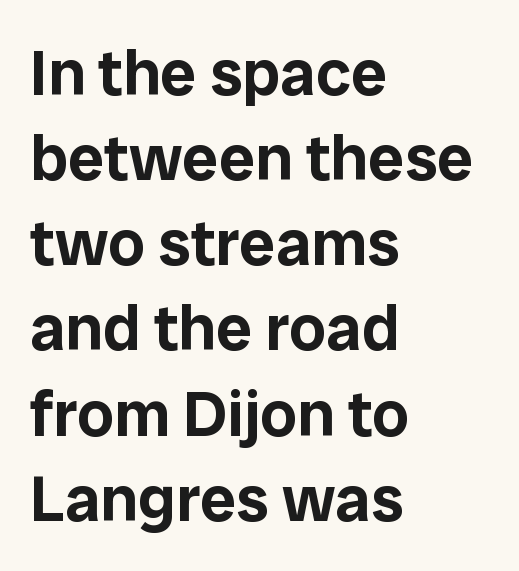
{"serif": "no", "italic": "no", "width": "normal", "stroke_contrast": "low", "x_height": "medium", "monospaced": "no", "underline": "no", "align": "left", "line_spacing": "normal", "line_spacing_ratio": 1.31, "letter_spacing": "normal", "letter_spacing_em": 0.0, "glyph_px": 65}
